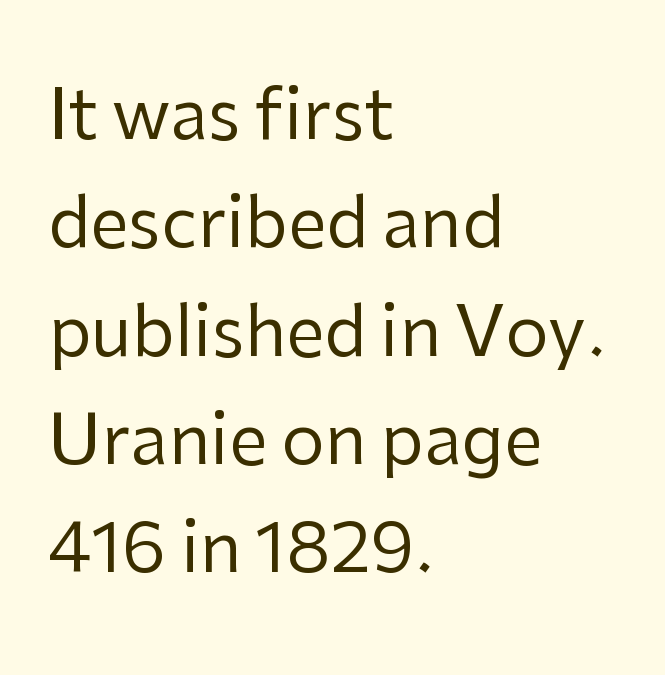
Q: Is the text bold? A: No.
Q: Is the text italic (slanted)? A: No, it is upright.
Q: Is the typeface a serif or a sans-serif typeface? A: Sans-serif.
Q: Is the text underlined? A: No.
Q: How is the paragraph aligned? A: Left-aligned.
Q: Is the spacing between letters normal or unusually wide? A: Normal.
Q: Is the spacing between lines tight, normal or loose? A: Normal.
Q: Width (condensed, normal, or wide)? A: Normal.
Q: Stroke contrast? A: Low.
Q: x-height? A: Medium.
Q: Monospaced? A: No.
